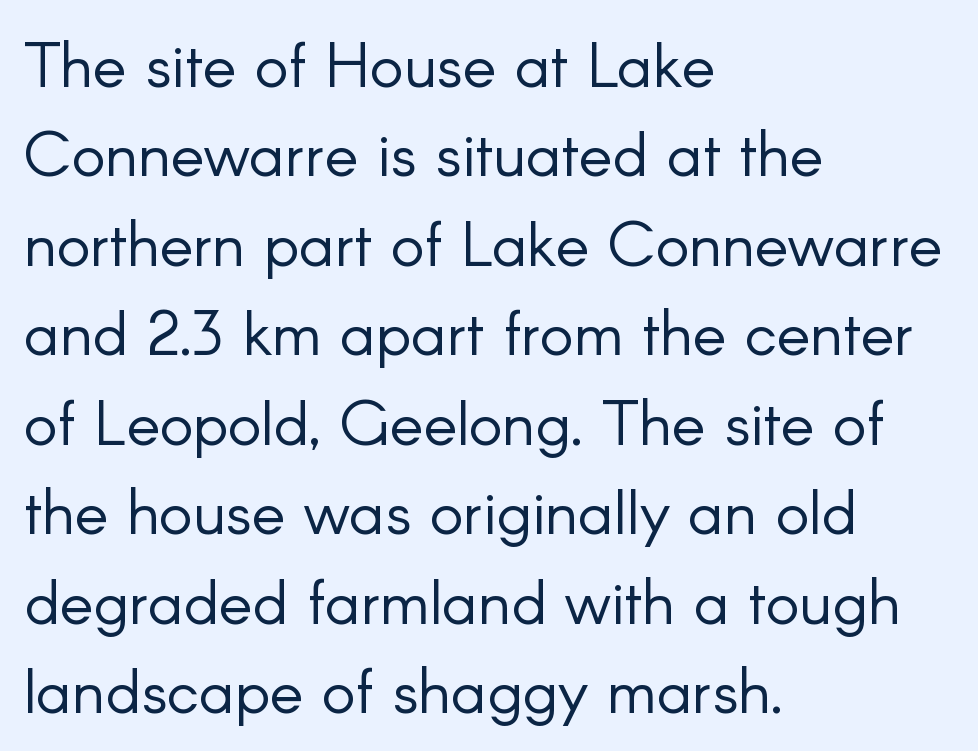
Spacing between characters is what you'd get straight out of the box. Reading down the column, the eye jumps a familiar distance to each next line. Every stem runs plumb, perpendicular to the baseline. Underline: absent. A sans-serif font was chosen for this passage. The lines are quadded left.
